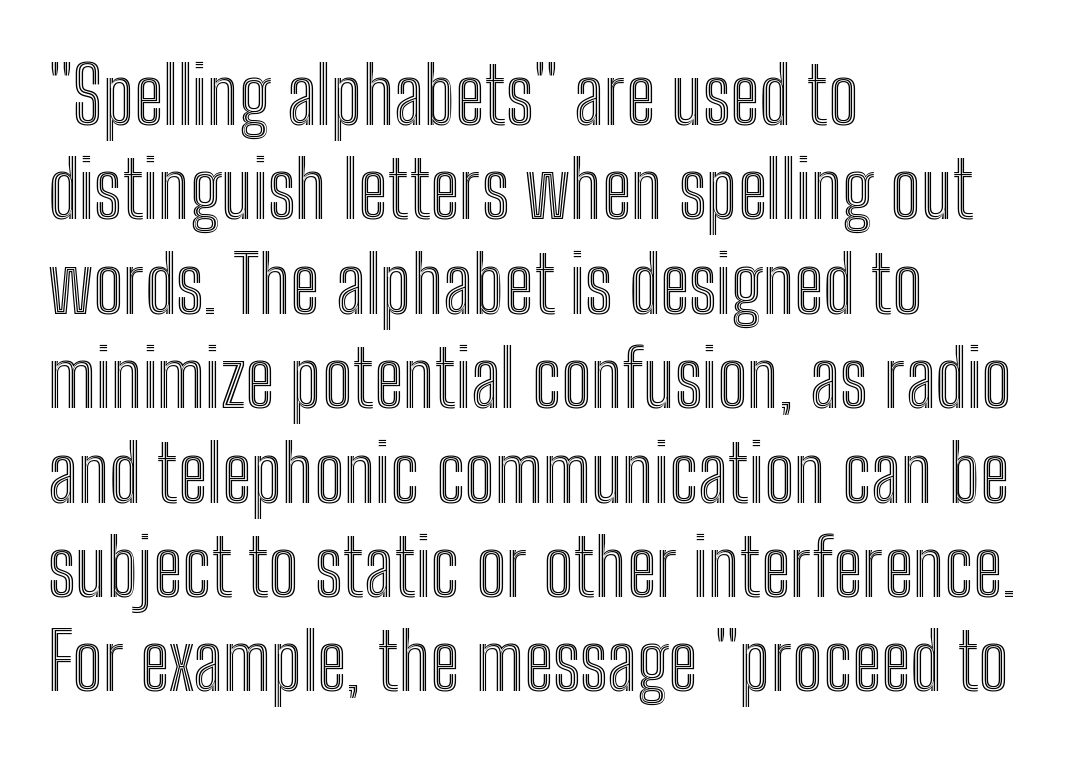
The gap between lines stays unmarked. The paragraph has a hard left edge and a soft right edge. The type sits square on the baseline with zero lean. This sample has the flowing, uneven cadence of proportional lettering. Here the glyphs are tracked normally, forming tight word shapes.
